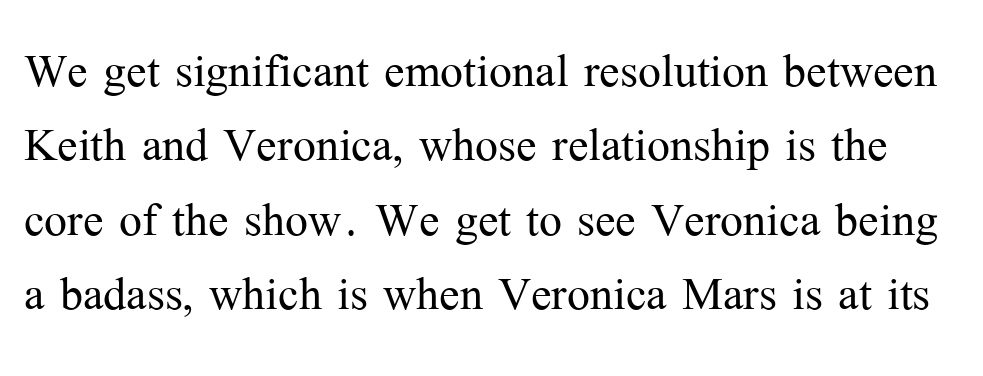
The image shows 61 px light serif type, upright; set line spacing 1.22x, normal letter spacing, not underlined; medium stroke contrast and a medium x-height.
